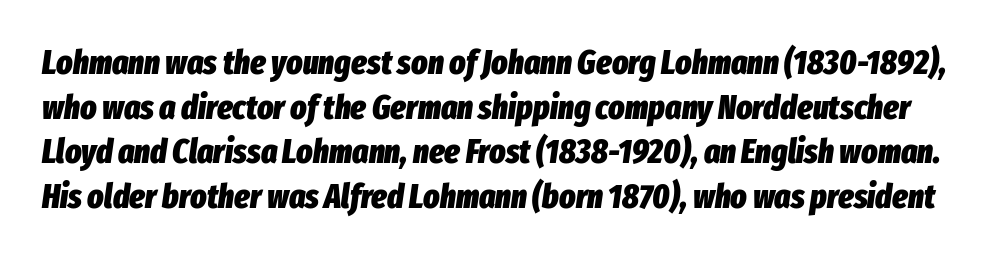
{"italic": "yes", "lean": "right", "slant_degrees": 8, "bold": "yes", "weight": "heavy", "width": "condensed", "stroke_contrast": "low", "x_height": "medium", "monospaced": "no", "underline": "no", "line_spacing": "normal", "line_spacing_ratio": 1.31, "letter_spacing": "normal", "letter_spacing_em": 0.0, "glyph_px": 34}
